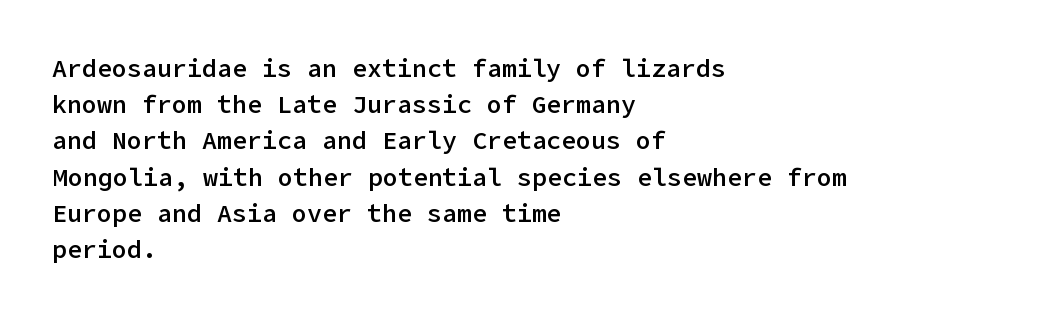
The image shows 25 px text type, upright; set left-aligned, normal line spacing (1.45x), normal letter spacing, not underlined.
